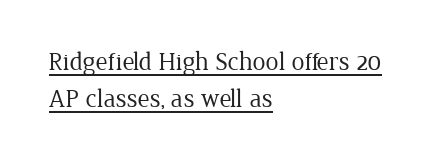
{"italic": "no", "bold": "no", "underline": "yes", "align": "left", "line_spacing": "normal", "line_spacing_ratio": 1.44, "letter_spacing": "normal", "letter_spacing_em": 0.0, "glyph_px": 26}
